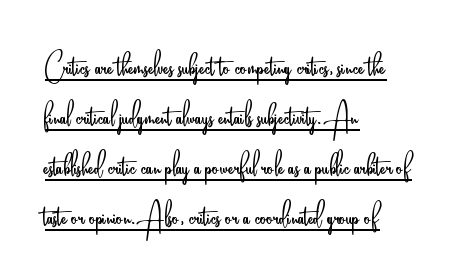
{"serif": "no", "bold": "no", "weight": "light", "width": "condensed", "stroke_contrast": "low", "x_height": "small", "monospaced": "no", "underline": "yes", "align": "left", "line_spacing": "normal", "line_spacing_ratio": 1.28, "letter_spacing": "normal", "letter_spacing_em": 0.0, "glyph_px": 39}
